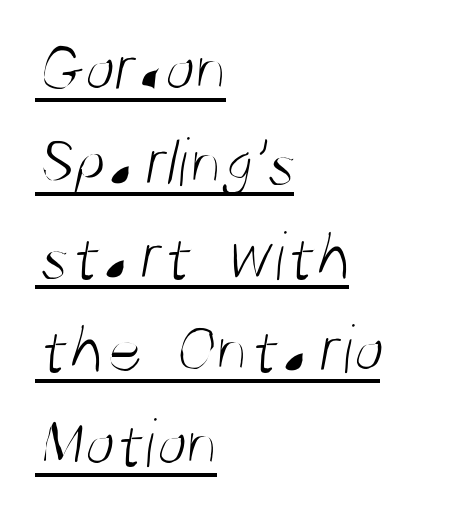
Bold? No — there's no thickening of the strokes. Serifs: no, the terminals of the letterforms are clean. A normal amount of white space separates one row of letters from the next. Caption: lettering with a line underneath. The text block is weighted toward the left margin, trailing off unevenly rightward.
